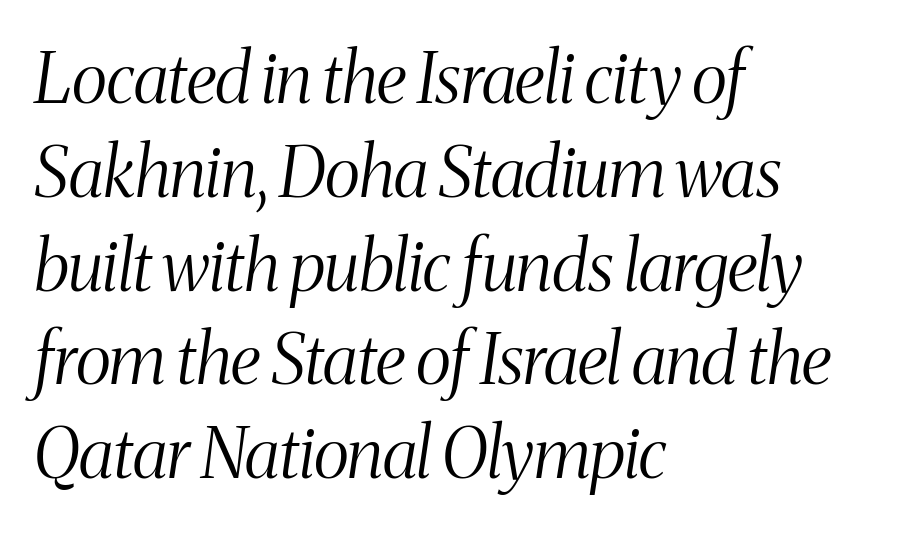
The image shows 70 px light, condensed serif type, italic (leaning right); set left-aligned, normal line spacing (1.34x), normal letter spacing, not underlined; medium stroke contrast and a medium x-height.
